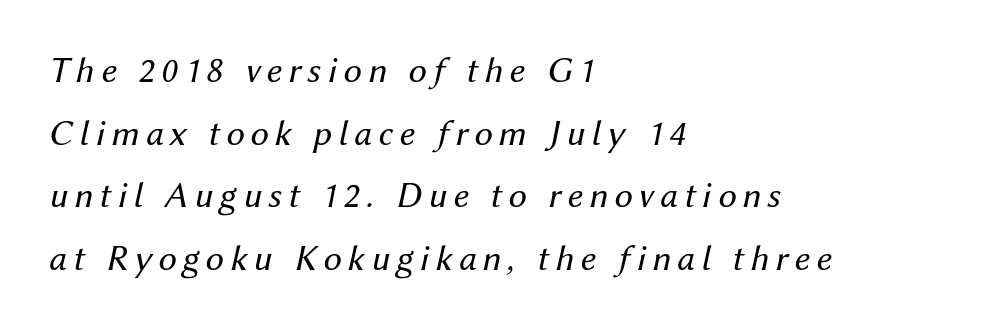
The image shows 37 px regular-weight type, italic (leaning right); set left-aligned, normal line spacing (1.69x), not underlined; medium stroke contrast and a medium x-height.
